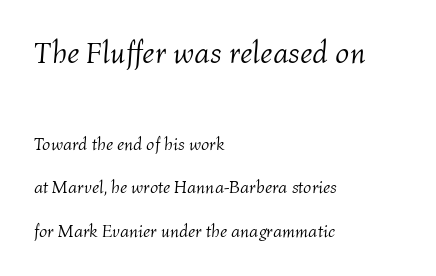
The space directly below the letters is spotless. The characters are drawn with everyday or finer stroke widths. Regarding leading, the lines here are spaced well apart. The horizontal fit of the characters is conventional and even.
